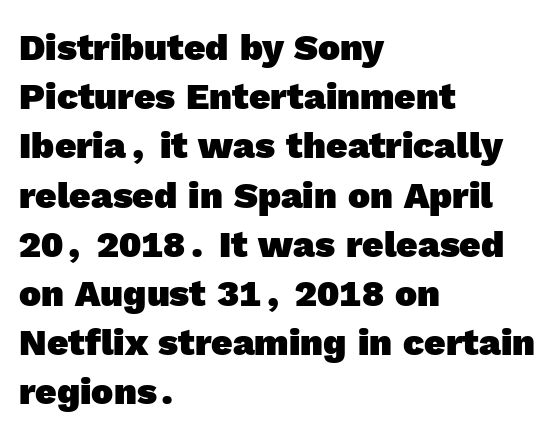
Q: Is the text bold? A: Yes.
Q: Is the typeface a serif or a sans-serif typeface? A: Sans-serif.
Q: Is the text underlined? A: No.
Q: How is the paragraph aligned? A: Left-aligned.
Q: Is the spacing between letters normal or unusually wide? A: Normal.
Q: Is the spacing between lines tight, normal or loose? A: Normal.
Q: Width (condensed, normal, or wide)? A: Normal.
Q: x-height? A: Medium.
Q: Monospaced? A: No.
